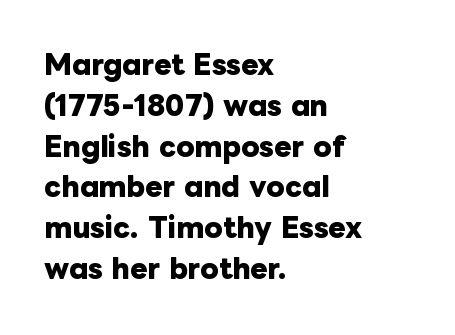
{"italic": "no", "bold": "yes", "underline": "no", "align": "left", "line_spacing": "normal", "line_spacing_ratio": 1.57, "letter_spacing": "normal", "letter_spacing_em": 0.0, "glyph_px": 26}
